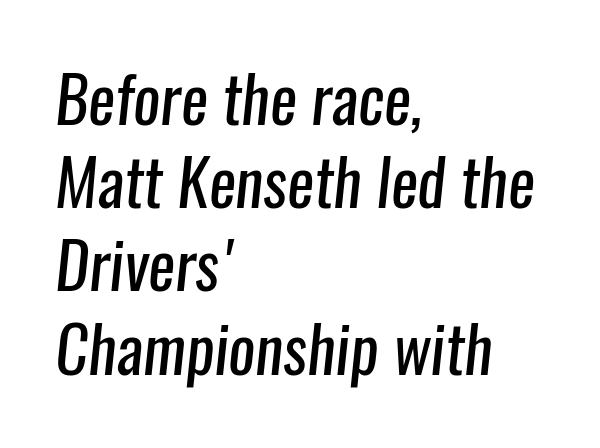
The image shows 64 px regular-weight, condensed sans-serif type; set left-aligned, normal line spacing (1.3x), normal letter spacing, not underlined; low stroke contrast and a medium x-height.
